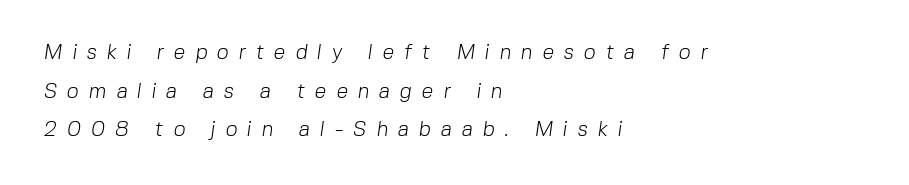
{"bold": "no", "underline": "no", "align": "left", "line_spacing_ratio": 1.84, "letter_spacing": "wide", "letter_spacing_em": 0.47, "glyph_px": 21}
